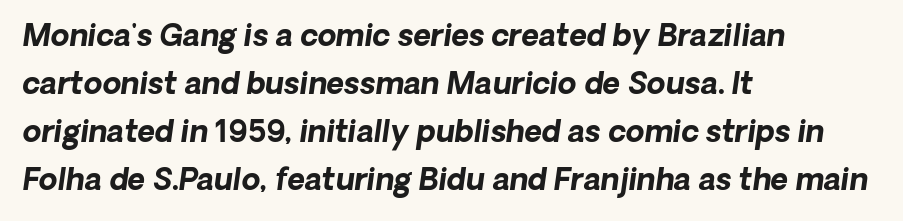
{"serif": "no", "bold": "yes", "weight": "bold", "width": "normal", "stroke_contrast": "low", "x_height": "medium", "monospaced": "no", "underline": "no", "align": "left", "line_spacing": "normal", "line_spacing_ratio": 1.6, "letter_spacing": "normal", "letter_spacing_em": 0.0, "glyph_px": 30}
